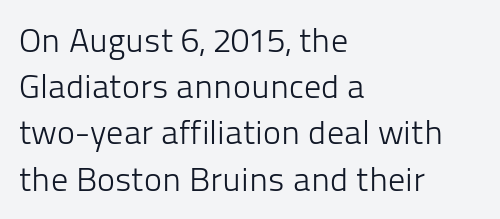
{"serif": "no", "italic": "no", "bold": "no", "weight": "light", "width": "normal", "stroke_contrast": "low", "x_height": "medium", "monospaced": "no", "underline": "no", "align": "left", "line_spacing": "normal", "line_spacing_ratio": 1.36, "letter_spacing": "normal", "letter_spacing_em": 0.0, "glyph_px": 34}
